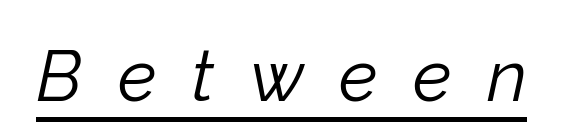
{"italic": "yes", "lean": "right", "slant_degrees": 12, "bold": "no", "weight": "light", "width": "normal", "stroke_contrast": "low", "x_height": "medium", "monospaced": "no", "underline": "yes", "letter_spacing": "wide", "letter_spacing_em": 0.49, "glyph_px": 72}
